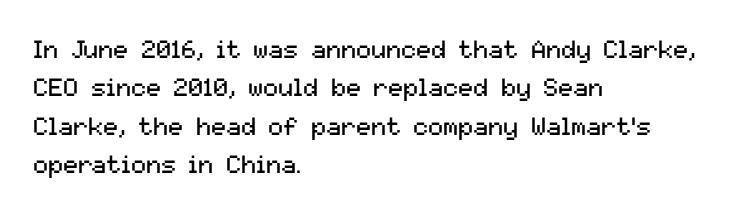
The image shows 25 px text type, upright; set left-aligned, normal line spacing (1.54x), normal letter spacing, not underlined.
